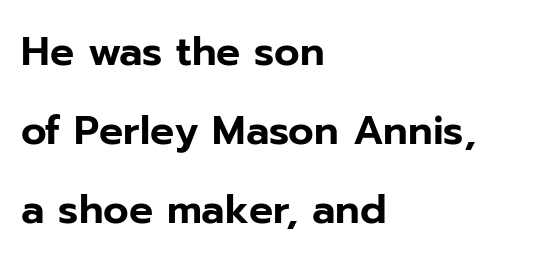
Q: Is the text italic (slanted)? A: No, it is upright.
Q: Is the typeface a serif or a sans-serif typeface? A: Sans-serif.
Q: Is the text underlined? A: No.
Q: How is the paragraph aligned? A: Left-aligned.
Q: Is the spacing between letters normal or unusually wide? A: Normal.
Q: Is the spacing between lines tight, normal or loose? A: Loose.
Q: Width (condensed, normal, or wide)? A: Normal.
Q: Stroke contrast? A: Low.
Q: x-height? A: Medium.
Q: Monospaced? A: No.
